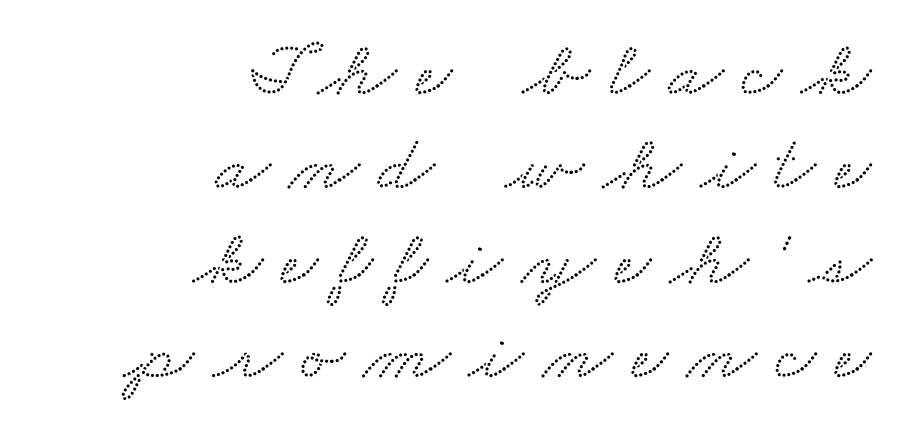
The image shows 80 px wide serif type; set right-aligned, line spacing 1.18x, unusually wide letter spacing (+0.24 em), not underlined; medium stroke contrast and a small x-height.
